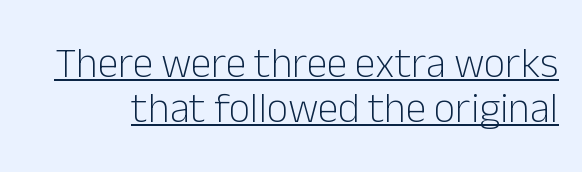
The image shows 42 px light sans-serif type, upright; set tight line spacing (1.06x), normal letter spacing, underlined; low stroke contrast and a medium x-height.
